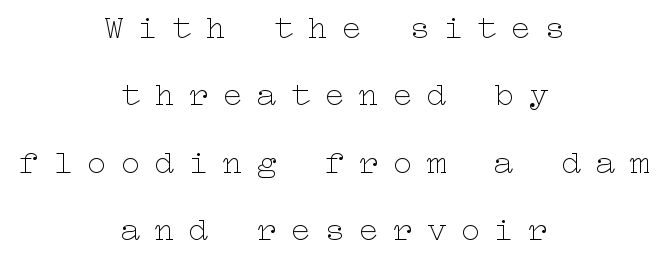
The image shows 33 px thin, wide type, upright; set centered, loose line spacing (2.04x), unusually wide letter spacing (+0.43 em), not underlined; low stroke contrast and a medium x-height.
